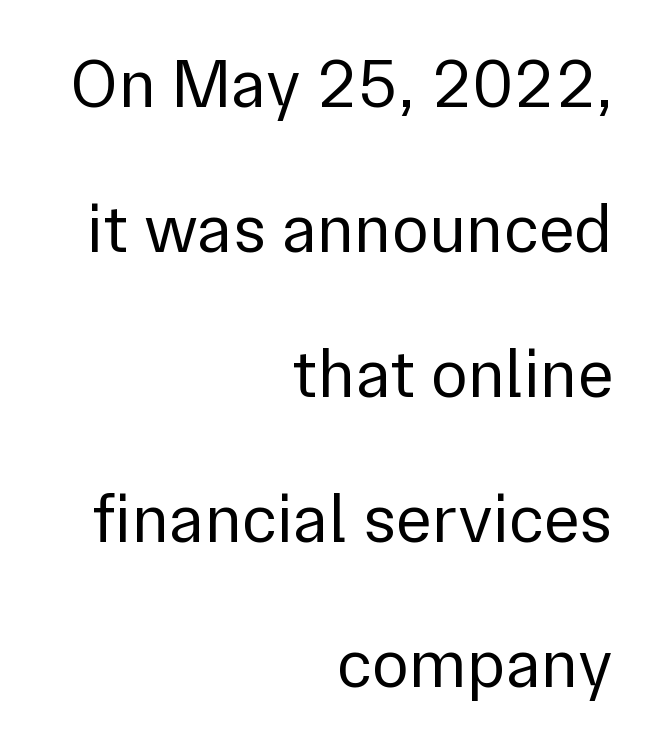
{"serif": "no", "italic": "no", "bold": "no", "weight": "regular", "width": "normal", "x_height": "medium", "monospaced": "no", "underline": "no", "align": "right", "line_spacing": "loose", "line_spacing_ratio": 2.1, "letter_spacing": "normal", "letter_spacing_em": 0.0, "glyph_px": 69}
